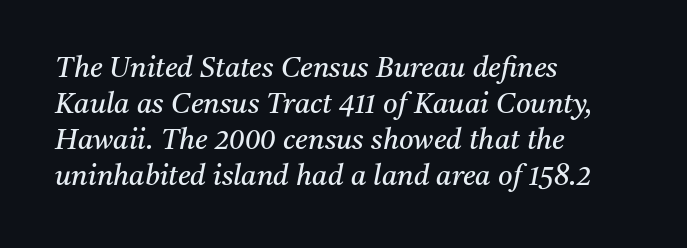
Observe the ordinary spacing: letters are neighbours, not strangers. The text was rendered using a seriffed face with decorative stroke endings. Emphasis-style slanted type is in use. Words float on clear page, feet unadorned. A student would call this left alignment; a typographer would say flush left, rag right. Is this a heavy cut? Hardly; it is regular or lighter.
